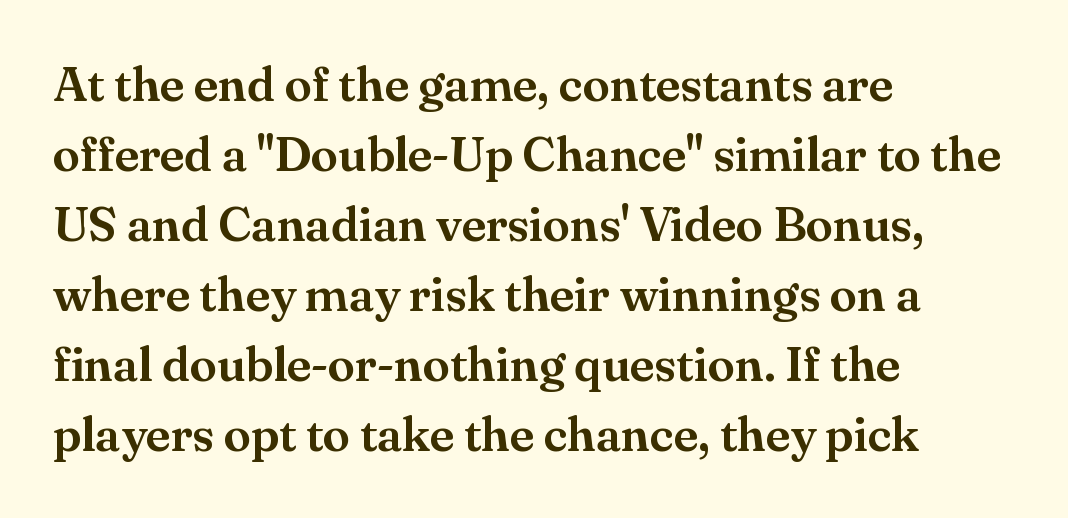
Q: Is the text italic (slanted)? A: No, it is upright.
Q: Is the typeface a serif or a sans-serif typeface? A: Serif.
Q: Is the text underlined? A: No.
Q: How is the paragraph aligned? A: Left-aligned.
Q: Is the spacing between letters normal or unusually wide? A: Normal.
Q: Is the spacing between lines tight, normal or loose? A: Normal.
Q: Width (condensed, normal, or wide)? A: Normal.
Q: Stroke contrast? A: Medium.
Q: x-height? A: Small.
Q: Monospaced? A: No.
